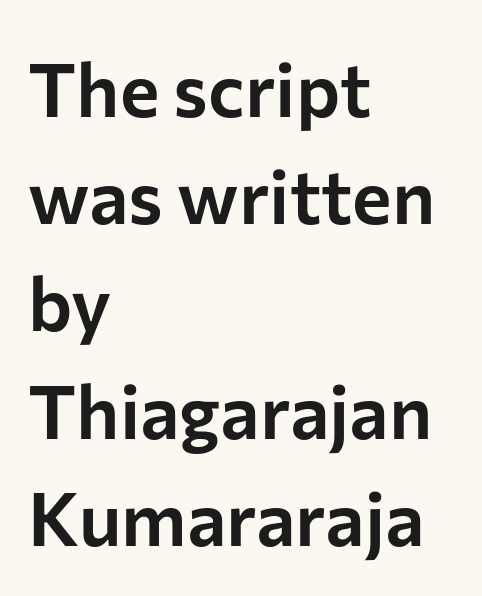
There is no visible air inserted between adjacent glyphs. Unlike a traditional serif, this face leaves its strokes unadorned. The baseline area is clear. The rag falls on the right side of this text block.
